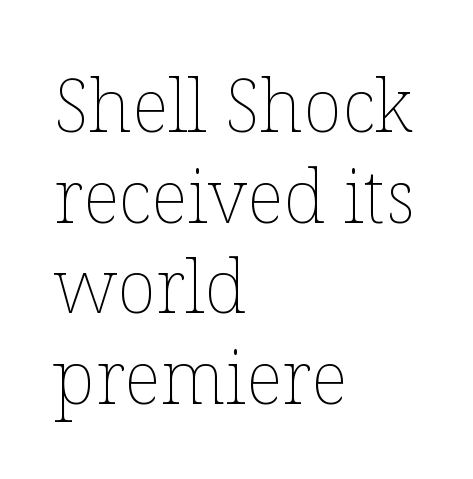
Typeset ragged right — the left edge is the straight one. Compared with a typical body face, this is equally light or lighter still. The area under the type is left untouched. Looks like regular typesetting: each glyph gets only the width it needs. The letters sit at their default tracking, neither squeezed nor spread. The font's upright variant was chosen for this text.
